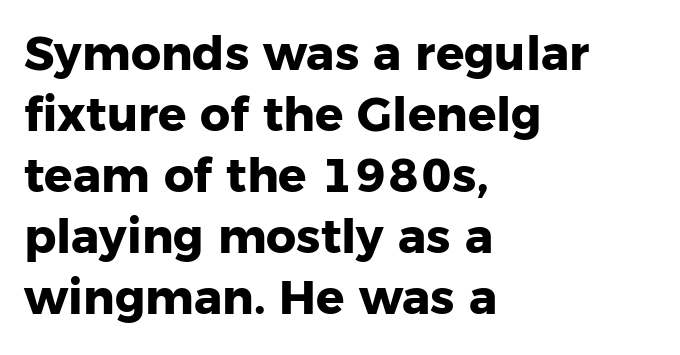
{"serif": "no", "italic": "no", "bold": "yes", "weight": "heavy", "width": "normal", "stroke_contrast": "low", "x_height": "medium", "monospaced": "no", "underline": "no", "align": "left", "line_spacing": "normal", "line_spacing_ratio": 1.3, "letter_spacing": "normal", "letter_spacing_em": 0.0, "glyph_px": 47}
